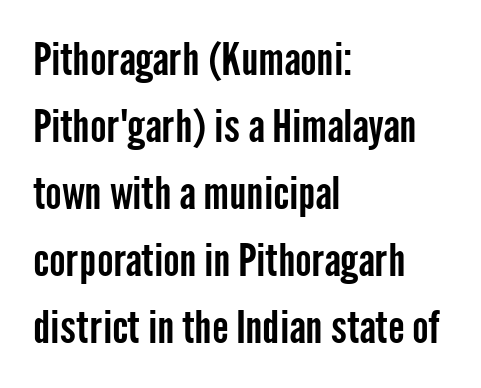
The image shows 44 px condensed sans-serif type, upright; set left-aligned, normal line spacing (1.52x), normal letter spacing, not underlined; low stroke contrast and a medium x-height.
